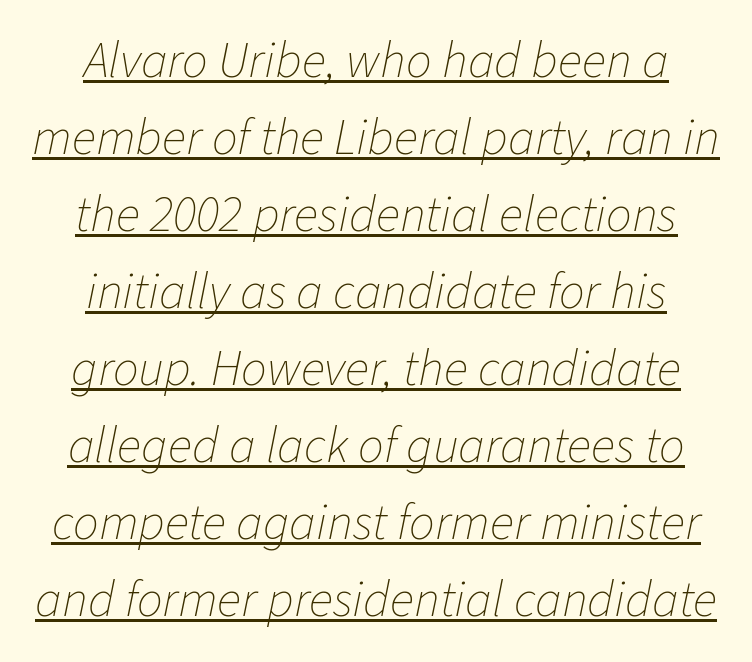
{"italic": "yes", "lean": "right", "slant_degrees": 11, "bold": "no", "weight": "thin", "width": "normal", "stroke_contrast": "low", "x_height": "medium", "monospaced": "no", "underline": "yes", "align": "center", "line_spacing": "normal", "line_spacing_ratio": 1.51, "letter_spacing": "normal", "letter_spacing_em": 0.0, "glyph_px": 51}
